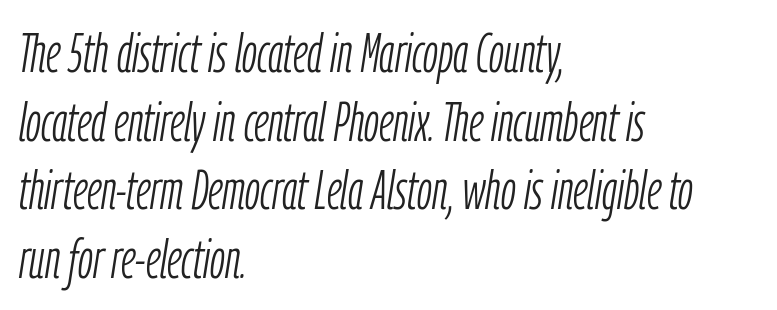
Varying glyph widths throughout — classic text-font behaviour. Compared with a typical body face, this is equally light or lighter still. Inter-character spacing is left at the font's built-in metrics. This sample uses an oblique cut, with every glyph tilted off the vertical.
